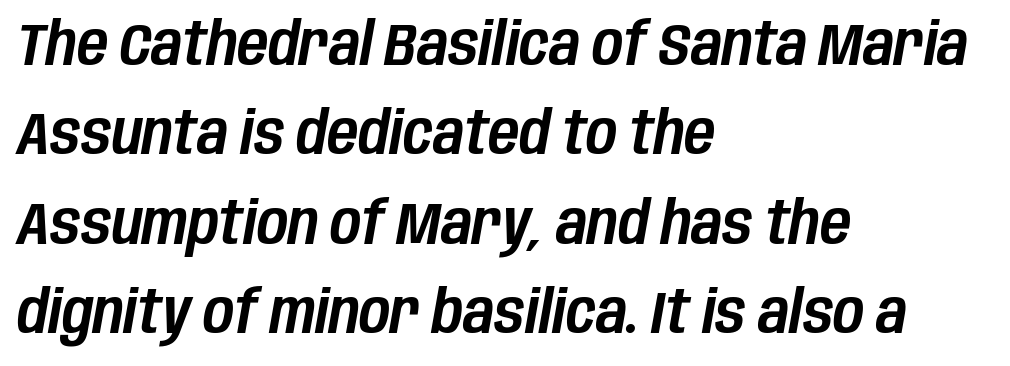
{"italic": "yes", "lean": "right", "slant_degrees": 10, "width": "condensed", "stroke_contrast": "low", "x_height": "large", "monospaced": "no", "underline": "no", "align": "left", "line_spacing": "normal", "line_spacing_ratio": 1.49, "letter_spacing": "normal", "letter_spacing_em": 0.0, "glyph_px": 60}
